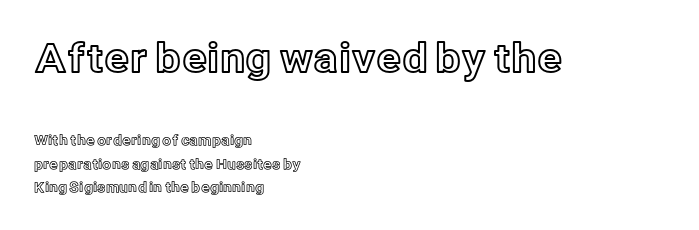
The image shows 40 px text type, upright; set left-aligned, normal line spacing (1.66x), normal letter spacing, not underlined; the first (top) block is 2.86x larger; a medium x-height.
